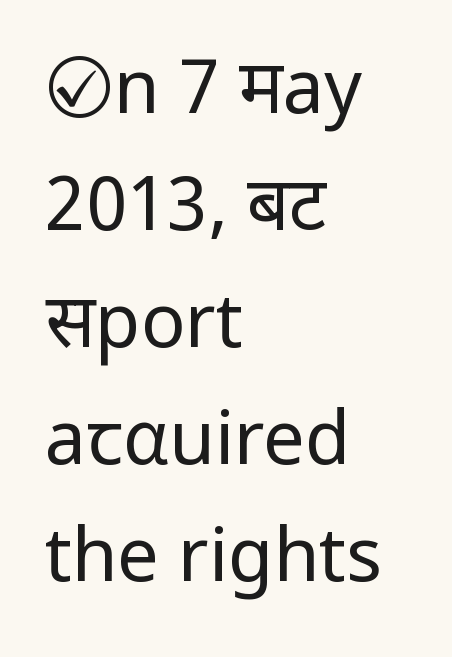
The passage shown is typed in a proportional face where columns would drift. This is roman type, the default non-slanted kind. The foot of each line stays bare and open. Vertical stems look standard width or narrower in stroke. Vertically, the passage feels balanced, rows spaced as you'd expect.
